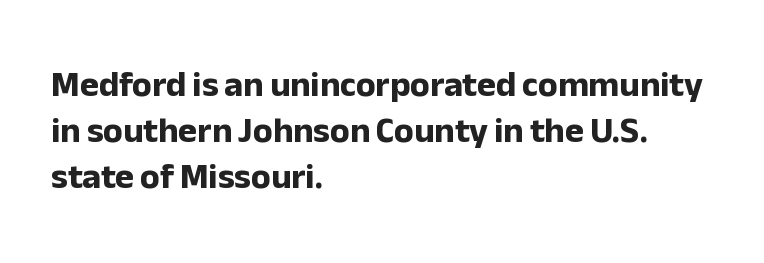
Observe the absence of serifs on each vertical stroke in this sample. Is this a fixed-width face? No — the glyphs have proportional, varying widths. The space beneath each line is pristine and unruled. Nope, not italic — everything's standing straight. Honestly, the row spacing looks completely unremarkable.
